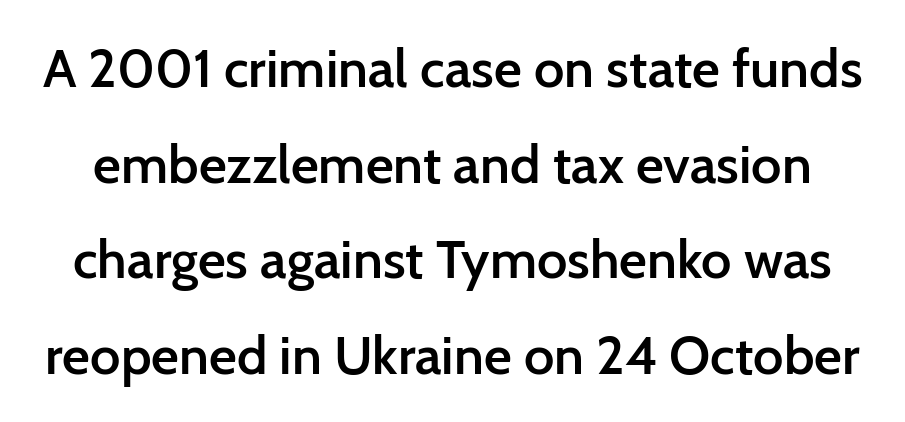
{"serif": "no", "italic": "no", "bold": "semi", "weight": "semibold", "width": "normal", "stroke_contrast": "low", "x_height": "medium", "monospaced": "no", "underline": "no", "line_spacing_ratio": 1.77, "letter_spacing": "normal", "letter_spacing_em": 0.0, "glyph_px": 54}
